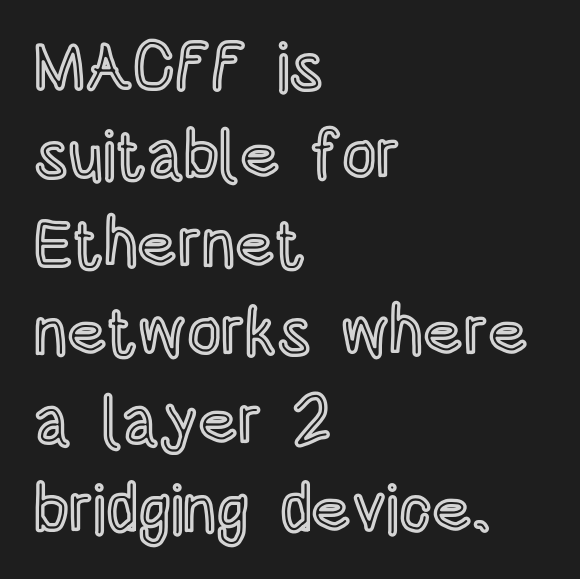
The image shows 67 px condensed type, upright; set left-aligned, normal line spacing (1.32x), normal letter spacing, not underlined; a large x-height.
